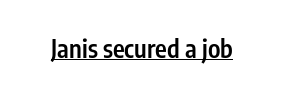
{"italic": "no", "bold": "semi", "underline": "yes", "letter_spacing": "normal", "letter_spacing_em": 0.0, "glyph_px": 25}
